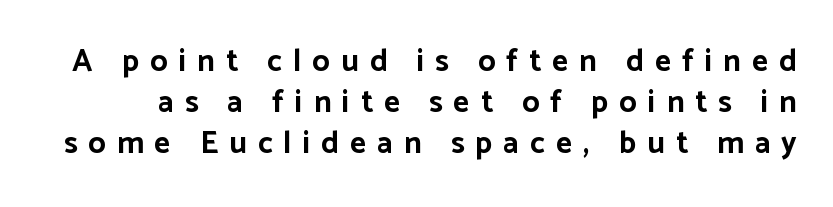
The image shows 31 px bold sans-serif type, upright; set normal line spacing (1.33x), unusually wide letter spacing (+0.36 em), not underlined; low stroke contrast and a medium x-height.
